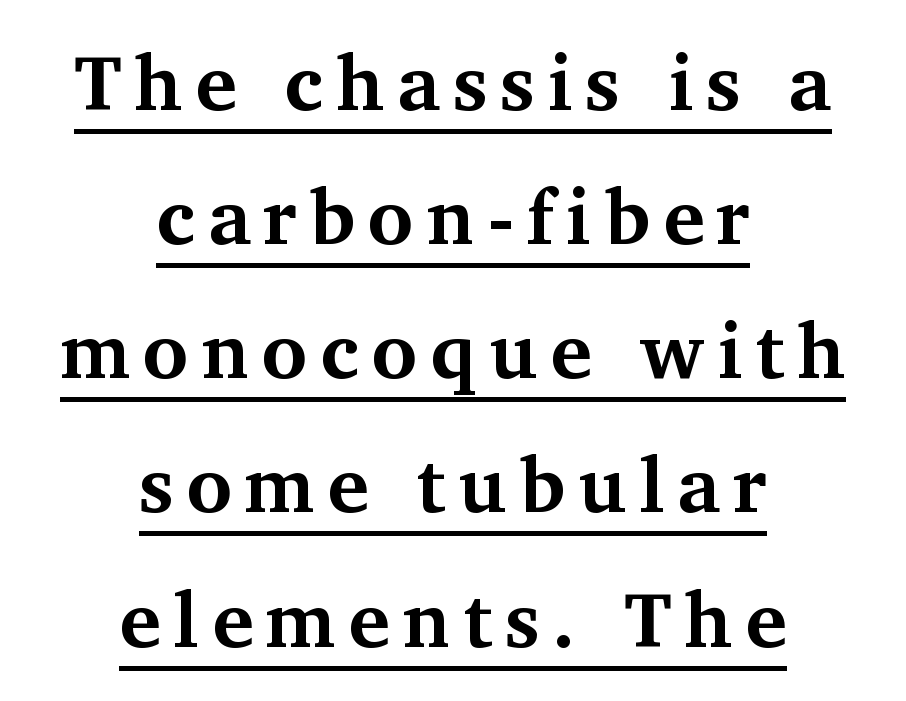
The image shows 78 px bold serif type, upright; set centered, line spacing 1.72x, underlined; medium stroke contrast and a medium x-height.
